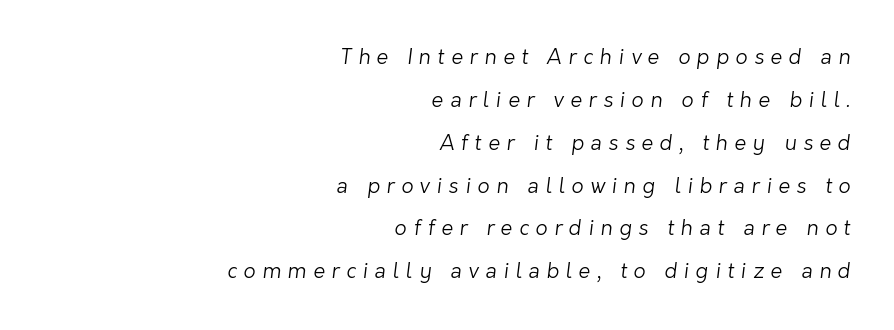
The type is letterspaced generously, with wide tracking. You could fit nearly another row in the gap between these rows. Caption: face not bold, strokes unweighted. The rag falls on the left side of this text block. Has an underline been added? It has not.
